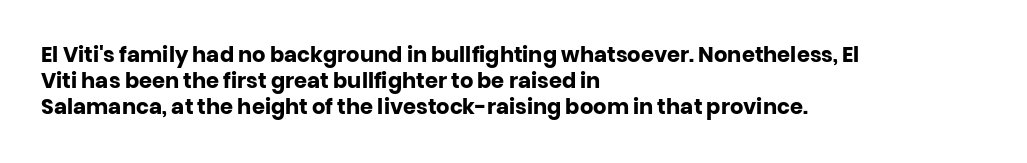
Q: Is the text bold? A: Yes.
Q: Is the text italic (slanted)? A: No, it is upright.
Q: Is the text underlined? A: No.
Q: How is the paragraph aligned? A: Left-aligned.
Q: Is the spacing between letters normal or unusually wide? A: Normal.
Q: Is the spacing between lines tight, normal or loose? A: Normal.
